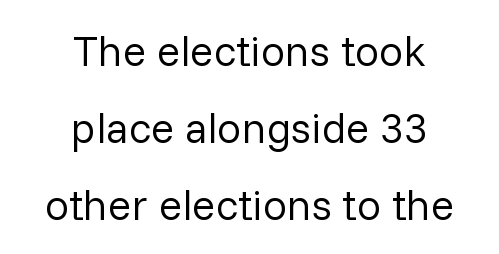
The image shows 43 px regular-weight sans-serif type, upright; set centered, line spacing 1.79x, normal letter spacing, not underlined; low stroke contrast and a medium x-height.
